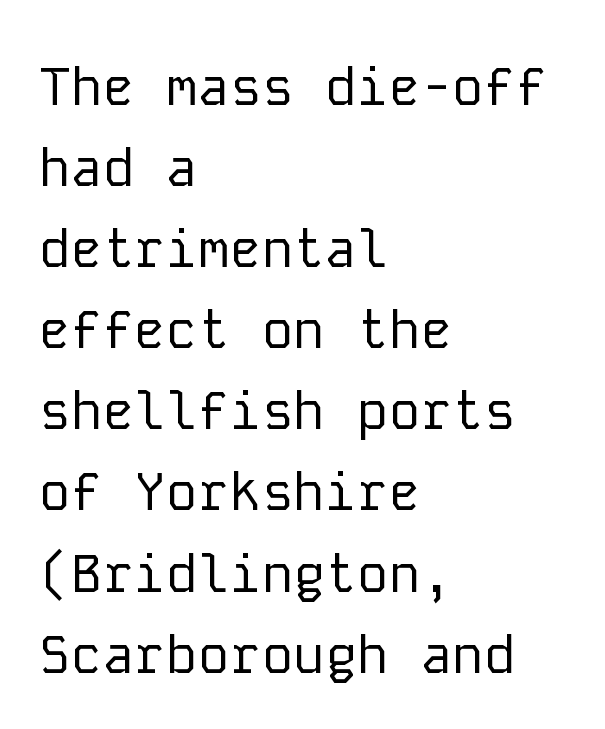
Q: Is the text bold? A: No.
Q: Is the text italic (slanted)? A: No, it is upright.
Q: Is the typeface a serif or a sans-serif typeface? A: Sans-serif.
Q: Is the text underlined? A: No.
Q: How is the paragraph aligned? A: Left-aligned.
Q: Is the spacing between letters normal or unusually wide? A: Normal.
Q: Is the spacing between lines tight, normal or loose? A: Normal.
Q: Width (condensed, normal, or wide)? A: Normal.
Q: Stroke contrast? A: Low.
Q: x-height? A: Medium.
Q: Monospaced? A: Yes.
